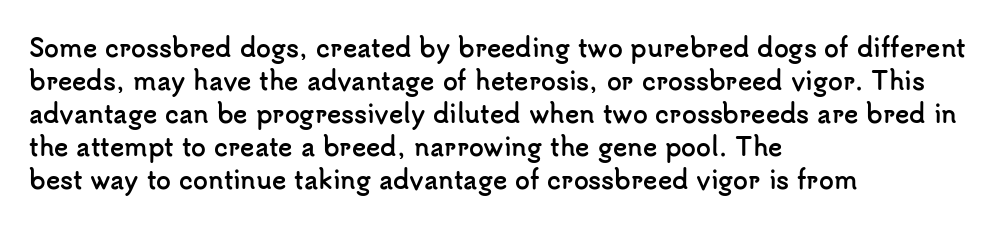
Q: Is the text bold? A: Yes.
Q: Is the text italic (slanted)? A: No, it is upright.
Q: Is the text underlined? A: No.
Q: How is the paragraph aligned? A: Left-aligned.
Q: Is the spacing between letters normal or unusually wide? A: Normal.
Q: Is the spacing between lines tight, normal or loose? A: Normal.
